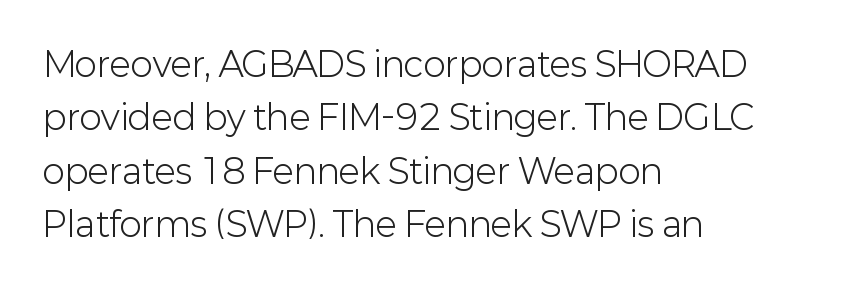
The image shows 34 px light sans-serif type, upright; set left-aligned, normal line spacing (1.57x), normal letter spacing, not underlined; low stroke contrast and a medium x-height.
